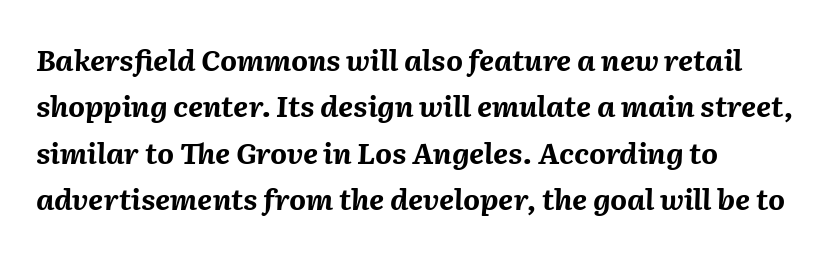
The image shows 29 px bold type, italic (leaning right); set left-aligned, normal line spacing (1.6x), normal letter spacing, not underlined; medium stroke contrast and a medium x-height.
